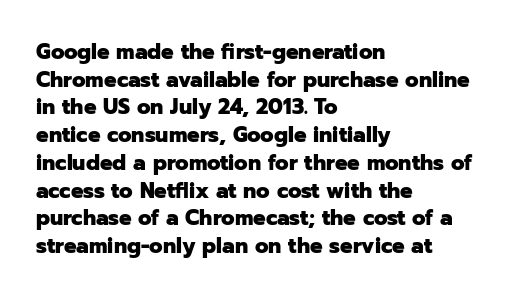
{"italic": "no", "bold": "yes", "underline": "no", "align": "left", "line_spacing": "normal", "line_spacing_ratio": 1.32, "letter_spacing": "normal", "letter_spacing_em": 0.0, "glyph_px": 21}
